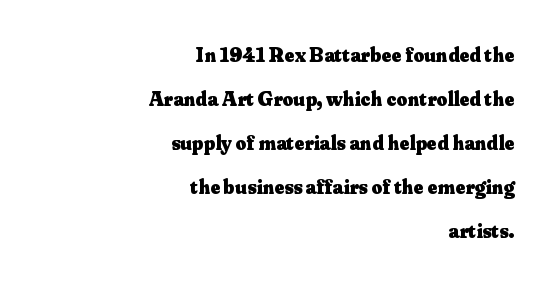
Decoration check: the copy has no underline. This sample uses plain, unmodified letter spacing. This sample uses an upright cut, with every glyph sitting square on the baseline. Horizontal bands of white between lines are thick stripes. Heft: maximum for text — a bold. Horizontal alignment here is rightward, an uncommon choice for prose.
